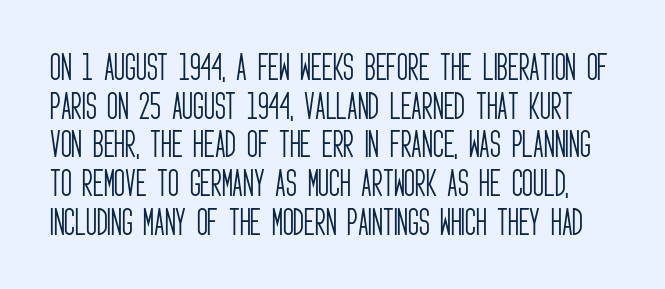
{"serif": "no", "italic": "no", "bold": "no", "weight": "light", "width": "condensed", "stroke_contrast": "low", "x_height": "large", "monospaced": "no", "underline": "no", "line_spacing": "normal", "line_spacing_ratio": 1.29, "letter_spacing": "normal", "letter_spacing_em": 0.0, "glyph_px": 30}
